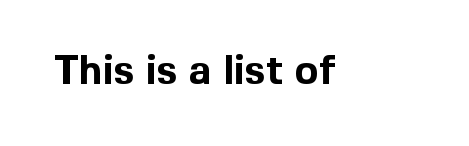
Italic: no, the glyphs are upright roman. I'd call this a sans setting — the letters go barefoot. The passage shown has conventional tracking throughout. Here the designer chose a conventional face with non-uniform glyph widths. The space directly below the letters is spotless. Weight: bold.
